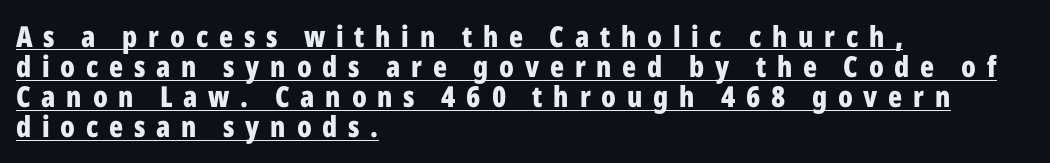
{"serif": "no", "italic": "no", "bold": "yes", "weight": "bold", "width": "condensed", "stroke_contrast": "low", "x_height": "medium", "monospaced": "no", "underline": "yes", "align": "left", "line_spacing": "tight", "line_spacing_ratio": 1.04, "letter_spacing": "wide", "letter_spacing_em": 0.37, "glyph_px": 29}
